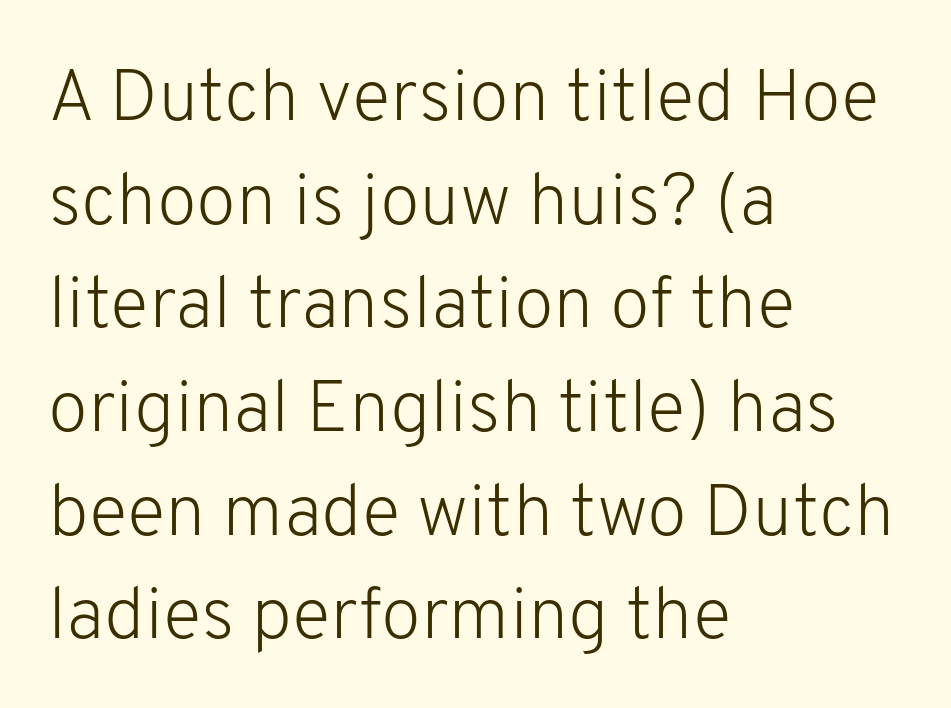
The image shows 73 px light sans-serif type, upright; set left-aligned, normal line spacing (1.42x), normal letter spacing, not underlined; low stroke contrast and a medium x-height.
